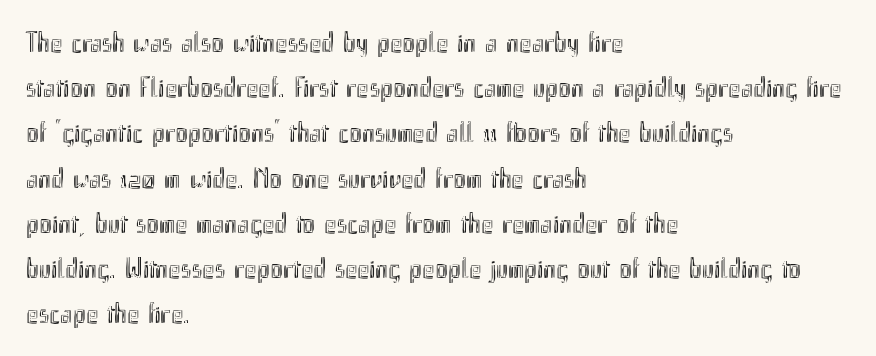
The image shows 29 px condensed type, upright; set left-aligned, normal line spacing (1.56x), normal letter spacing, not underlined; a small x-height.
